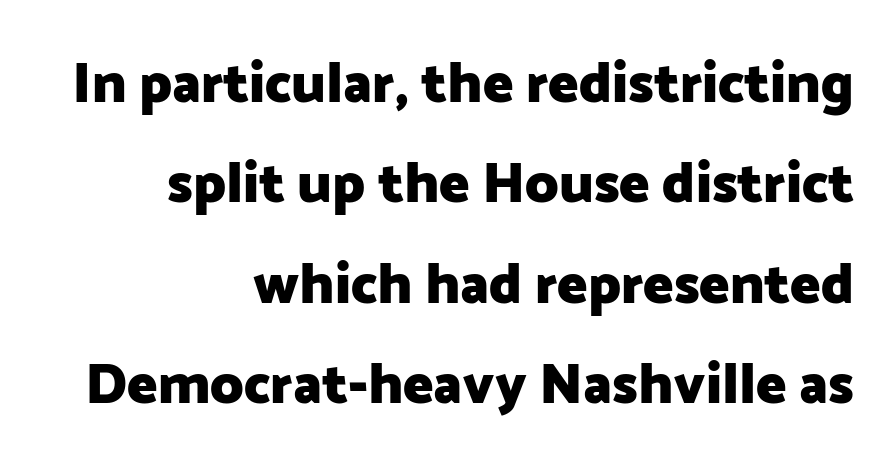
The paragraph has a hard right edge and a soft left edge. The letters stand straight up with perfectly vertical stems. Are there feet on the stems? There aren't — it's a sans. Standard letterfit; no display-style spreading of the glyphs.
